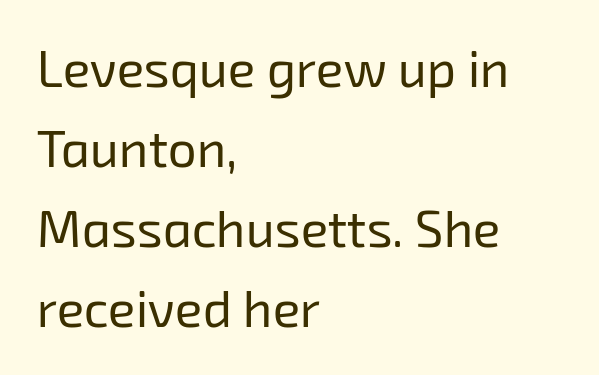
All the whitespace from short lines collects on the right. The line texture is even and compact thanks to regular tracking. Examine the stroke ends and you'll find no serifs. Proportional: the letters do not fall into vertical columns.
